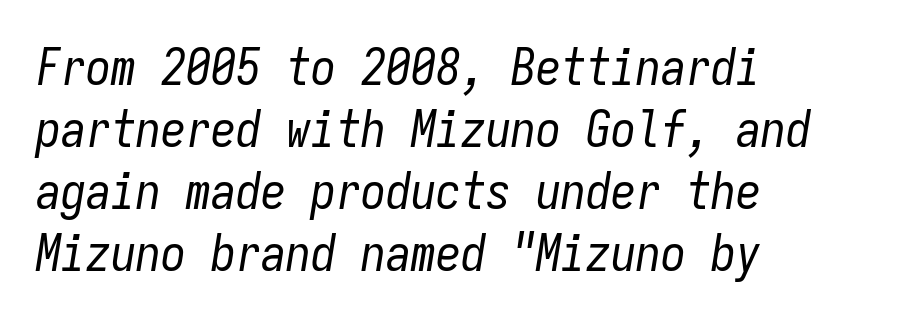
The font's italic variant was chosen for this text. The gap between lines stays unmarked. Horizontally, the lines are justified to the leading edge only. This sample has the even, mechanical cadence of fixed-width lettering. This is not heavy type; no bold has been used. Characters follow at the spacing the type designer built in.
